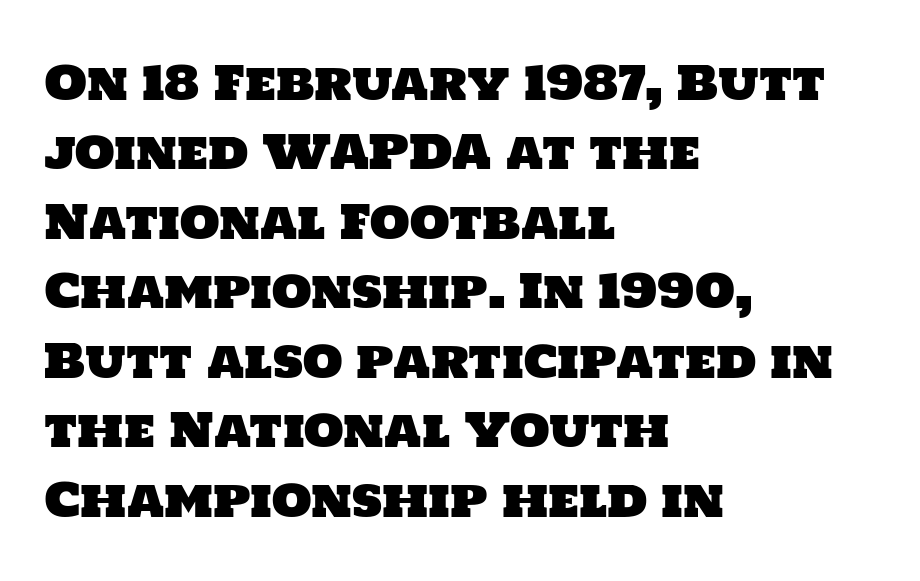
{"serif": "no", "width": "normal", "stroke_contrast": "low", "x_height": "large", "monospaced": "no", "underline": "no", "align": "left", "line_spacing": "normal", "line_spacing_ratio": 1.51, "letter_spacing": "normal", "letter_spacing_em": 0.0, "glyph_px": 46}
